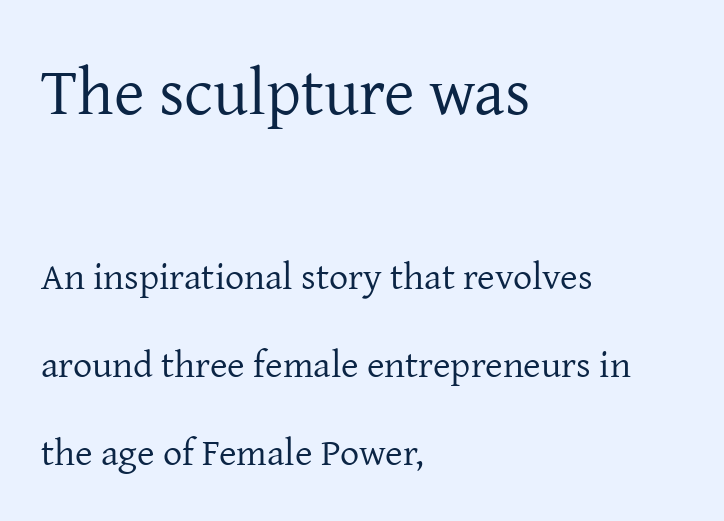
{"serif": "yes", "italic": "no", "bold": "no", "weight": "regular", "width": "normal", "stroke_contrast": "low", "x_height": "medium", "monospaced": "no", "underline": "no", "align": "left", "line_spacing": "loose", "line_spacing_ratio": 2.32, "letter_spacing": "normal", "letter_spacing_em": 0.0, "larger_block": "first", "size_ratio": 1.74, "glyph_px": 66}
